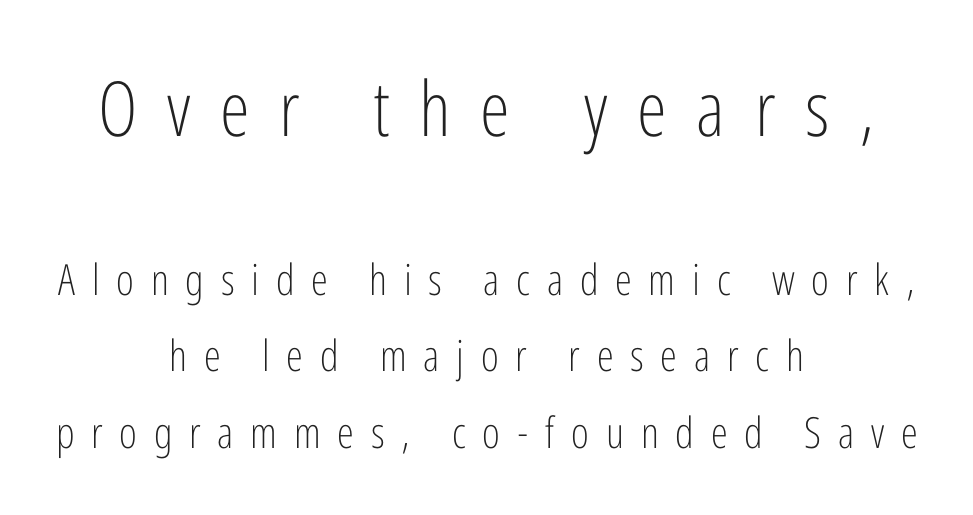
The image shows 76 px light, condensed sans-serif type, upright; set centered, line spacing 1.77x, unusually wide letter spacing (+0.39 em), not underlined; the first (top) block is 1.77x larger; low stroke contrast and a medium x-height.
